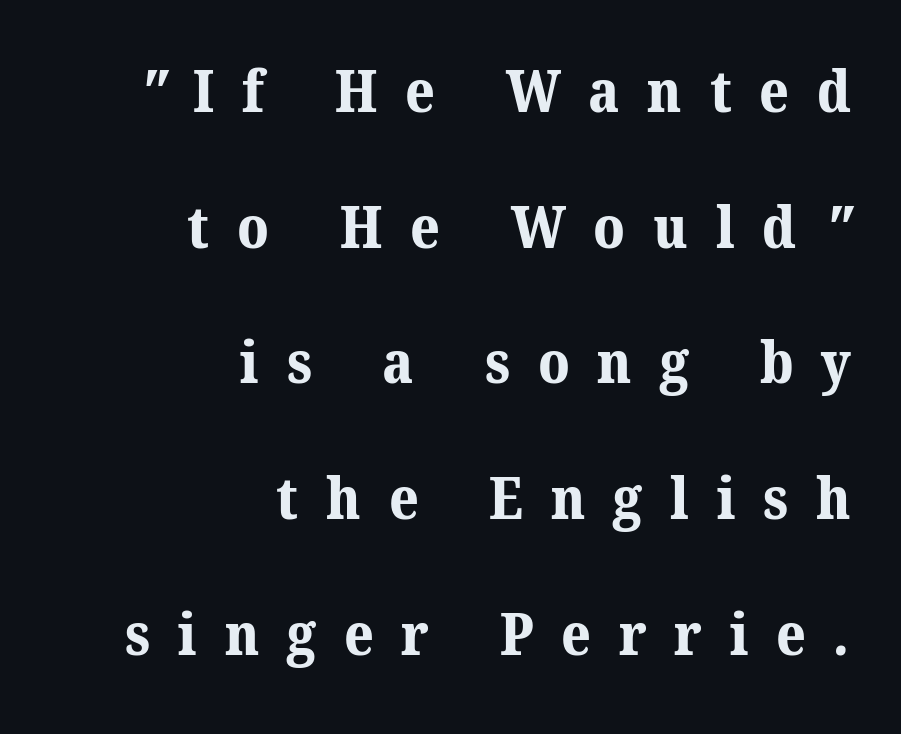
Looks like regular typesetting: each glyph gets only the width it needs. Regarding leading, the lines here are spaced well apart. Decoration check: the copy has no underline. Short note: letters widely spaced. Note: serifs present on the glyphs.
